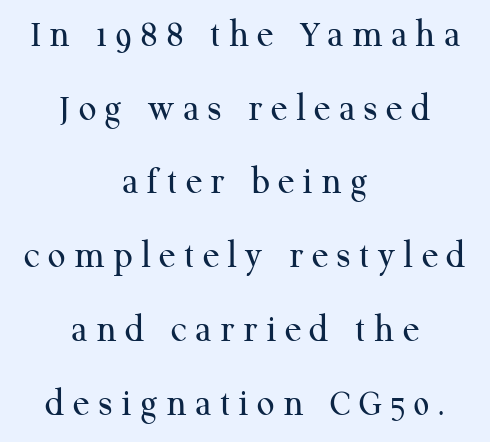
{"serif": "yes", "italic": "no", "bold": "no", "weight": "regular", "width": "normal", "stroke_contrast": "medium", "x_height": "medium", "monospaced": "no", "underline": "no", "align": "center", "line_spacing_ratio": 1.89, "letter_spacing": "wide", "letter_spacing_em": 0.21, "glyph_px": 39}
